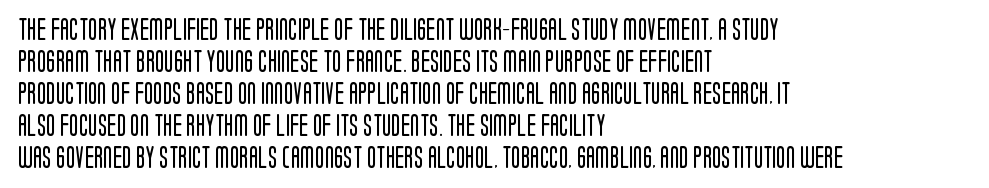
Q: Is the text bold? A: No.
Q: Is the text italic (slanted)? A: No, it is upright.
Q: Is the text underlined? A: No.
Q: How is the paragraph aligned? A: Left-aligned.
Q: Is the spacing between letters normal or unusually wide? A: Normal.
Q: Is the spacing between lines tight, normal or loose? A: Normal.
